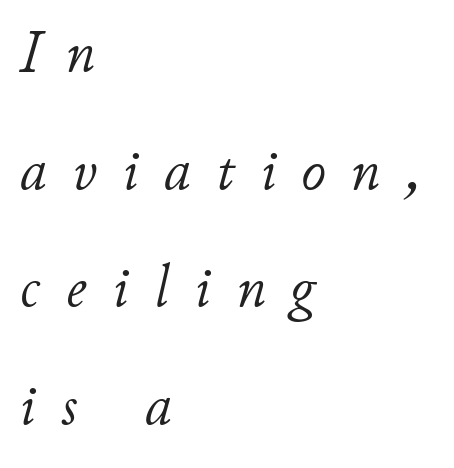
The image shows 60 px light type, italic (leaning right); set left-aligned, loose line spacing (1.96x), unusually wide letter spacing (+0.43 em), not underlined; low stroke contrast and a small x-height.
